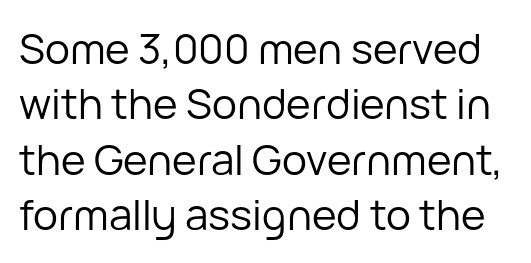
{"serif": "no", "italic": "no", "bold": "no", "weight": "regular", "width": "normal", "stroke_contrast": "low", "x_height": "medium", "monospaced": "no", "underline": "no", "line_spacing": "normal", "line_spacing_ratio": 1.32, "letter_spacing": "normal", "letter_spacing_em": 0.0, "glyph_px": 42}
